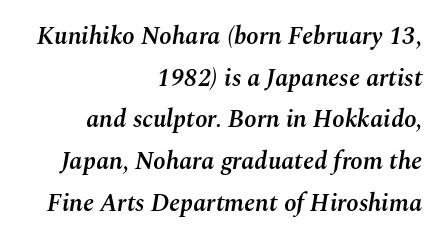
Horizontal bands of white between lines are of average thickness. The gaps between neighbouring characters are ordinary and unremarkable. Compared with a flush-left layout, this one pins lines to the opposite, right side. A clean baseline with only descenders dipping below it. In terms of weight, the rendering is demibold, just under bold. Does the lettering tilt? It does — this is italic.
